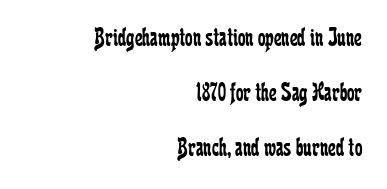
The image shows 27 px text type, upright; set right-aligned, loose line spacing (2.04x), normal letter spacing, not underlined.
